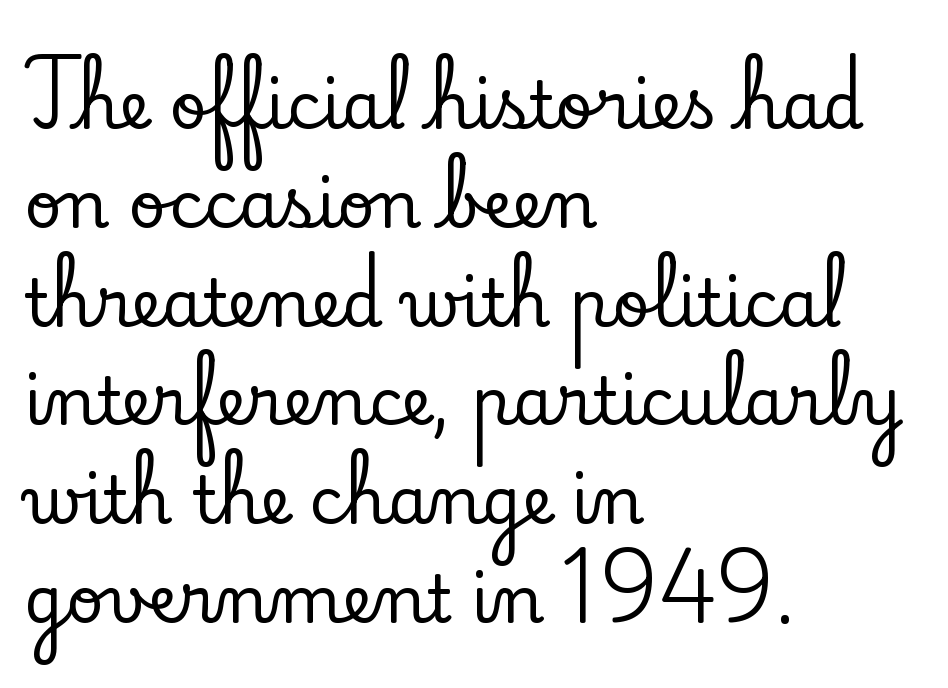
The baseline area is clear. The rows are spaced the way most documents space them. Each word holds together tightly as a unit, with standard inter-letter gaps. Every character sits straight up, as roman type does. The letters advance in unequal steps, a hallmark of proportional type.
